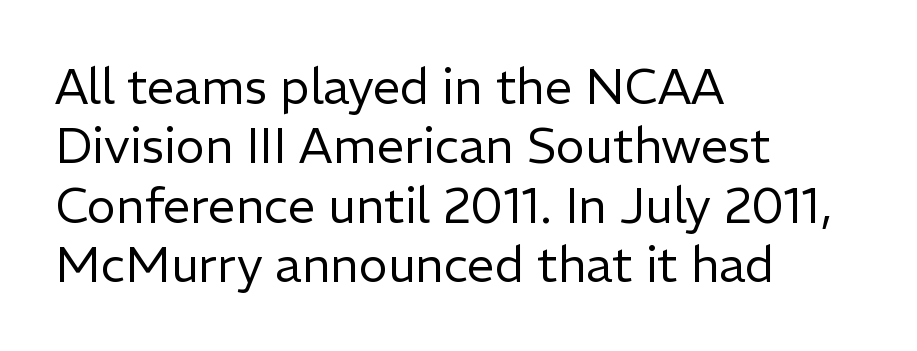
Varying glyph widths throughout — classic text-font behaviour. If you drew a line through each stem, it would be perfectly vertical. Short and long lines alike share a common starting point at left. The strokes carry an ordinary text weight at most. Just letters on the line, the space beneath them empty. This rendering leaves character spacing at its baseline value.
